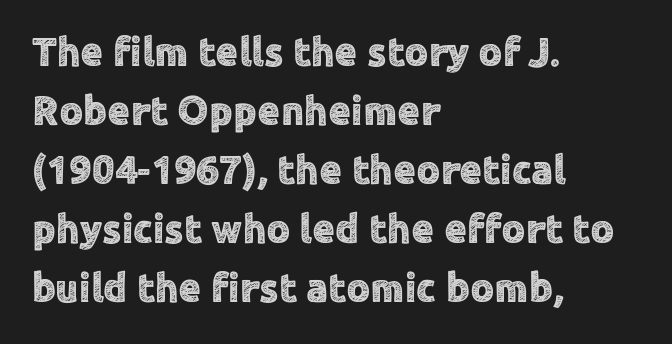
The image shows 41 px sans-serif type, upright; set left-aligned, normal line spacing (1.44x), normal letter spacing, not underlined; a medium x-height.
